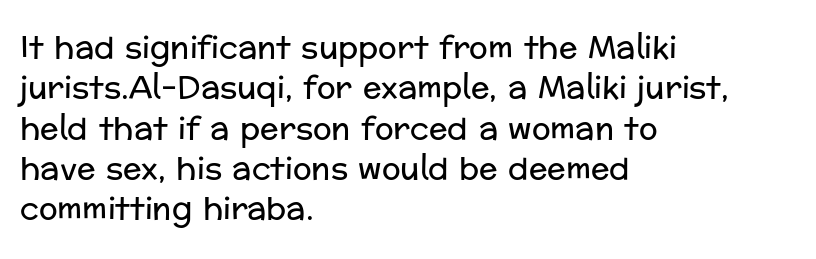
Q: Is the text bold? A: No.
Q: Is the text italic (slanted)? A: No, it is upright.
Q: Is the typeface a serif or a sans-serif typeface? A: Sans-serif.
Q: Is the text underlined? A: No.
Q: How is the paragraph aligned? A: Left-aligned.
Q: Is the spacing between letters normal or unusually wide? A: Normal.
Q: Is the spacing between lines tight, normal or loose? A: Normal.
Q: Width (condensed, normal, or wide)? A: Normal.
Q: Stroke contrast? A: Low.
Q: x-height? A: Medium.
Q: Monospaced? A: No.
